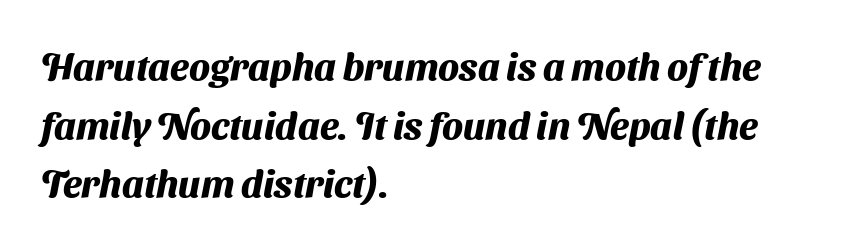
The image shows 38 px heavy sans-serif type; set left-aligned, normal line spacing (1.54x), normal letter spacing, not underlined; medium stroke contrast and a medium x-height.
